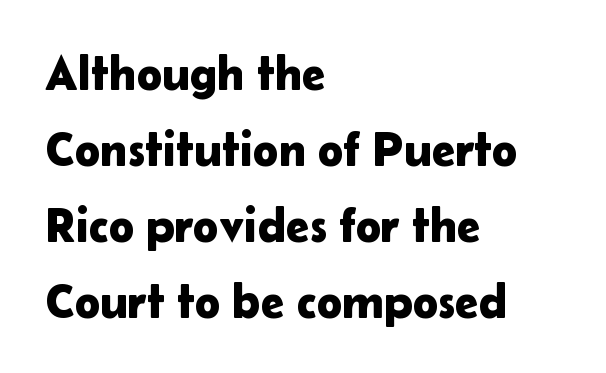
{"serif": "no", "italic": "no", "width": "normal", "stroke_contrast": "low", "x_height": "medium", "monospaced": "no", "underline": "no", "align": "left", "line_spacing": "normal", "line_spacing_ratio": 1.58, "letter_spacing": "normal", "letter_spacing_em": 0.0, "glyph_px": 48}
